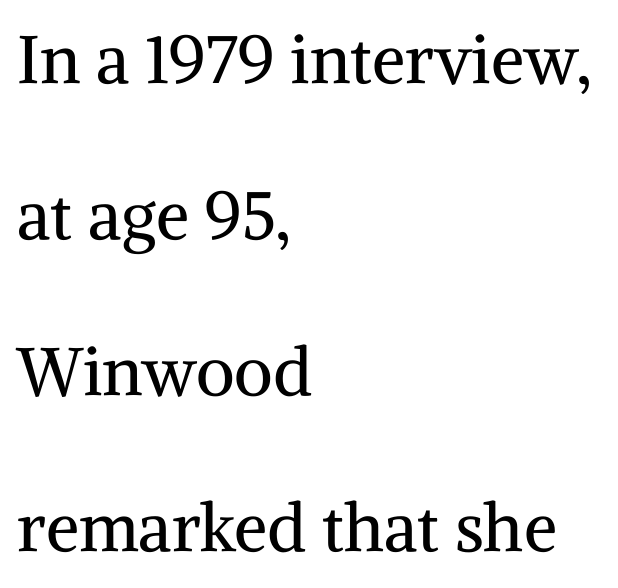
The image shows 67 px regular-weight serif type, upright; set left-aligned, loose line spacing (2.33x), normal letter spacing, not underlined; medium stroke contrast and a medium x-height.
